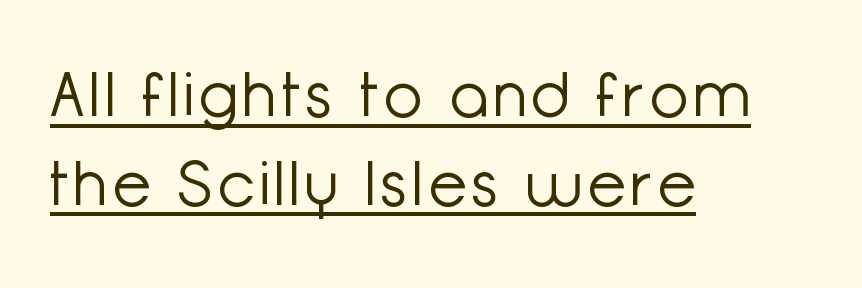
The image shows 62 px light sans-serif type, upright; set left-aligned, normal line spacing (1.43x), underlined; low stroke contrast and a medium x-height.
